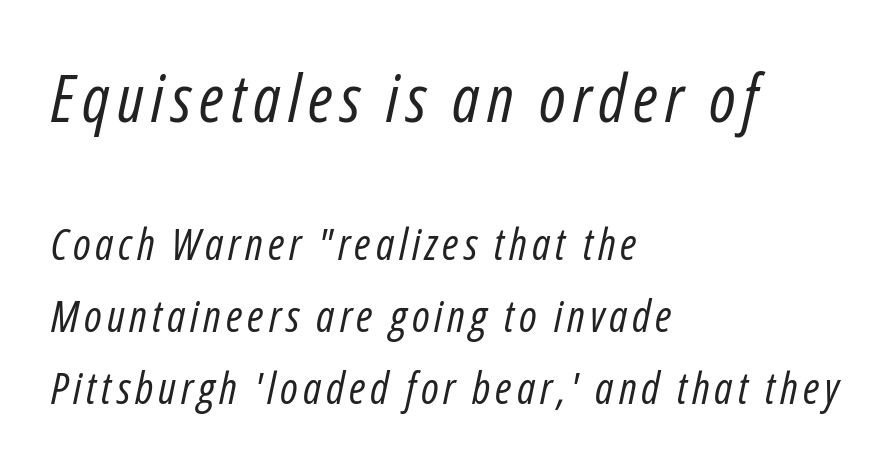
Q: Is the text bold? A: No.
Q: Is the text italic (slanted)? A: Yes, it leans right by about 12 degrees.
Q: Is the text underlined? A: No.
Q: How is the paragraph aligned? A: Left-aligned.
Q: Is the spacing between lines tight, normal or loose? A: Normal.
Q: Which block of text is set in a larger size, the first (top) or the second (bottom)? A: The first (top) one.
Q: Width (condensed, normal, or wide)? A: Condensed.
Q: Stroke contrast? A: Low.
Q: x-height? A: Medium.
Q: Monospaced? A: No.
